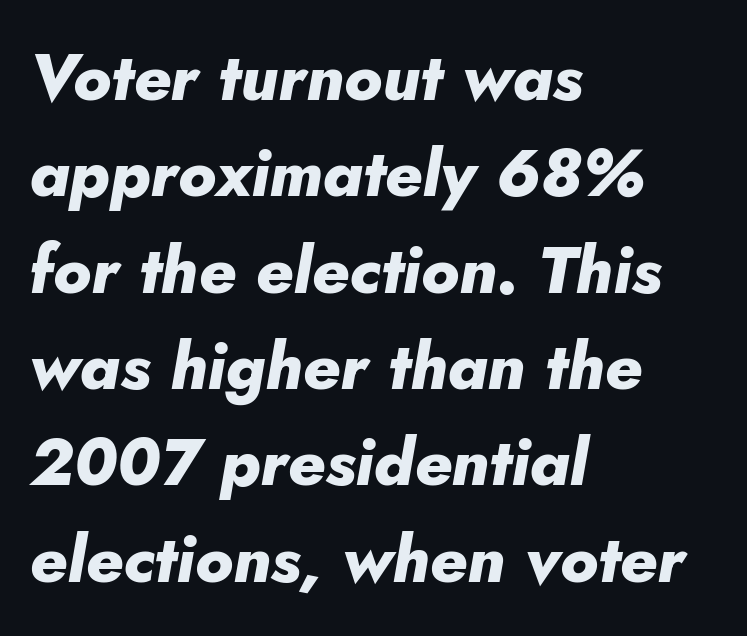
{"italic": "yes", "lean": "right", "slant_degrees": 5, "bold": "yes", "weight": "heavy", "width": "normal", "stroke_contrast": "low", "x_height": "small", "monospaced": "no", "underline": "no", "align": "left", "line_spacing": "normal", "line_spacing_ratio": 1.46, "letter_spacing": "normal", "letter_spacing_em": 0.0, "glyph_px": 66}
